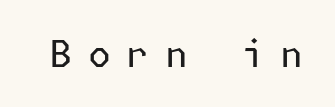
Q: Is the text bold? A: No.
Q: Is the text italic (slanted)? A: No, it is upright.
Q: Is the typeface a serif or a sans-serif typeface? A: Sans-serif.
Q: Is the text underlined? A: No.
Q: Is the spacing between letters normal or unusually wide? A: Unusually wide.
Q: Width (condensed, normal, or wide)? A: Normal.
Q: Stroke contrast? A: Low.
Q: x-height? A: Medium.
